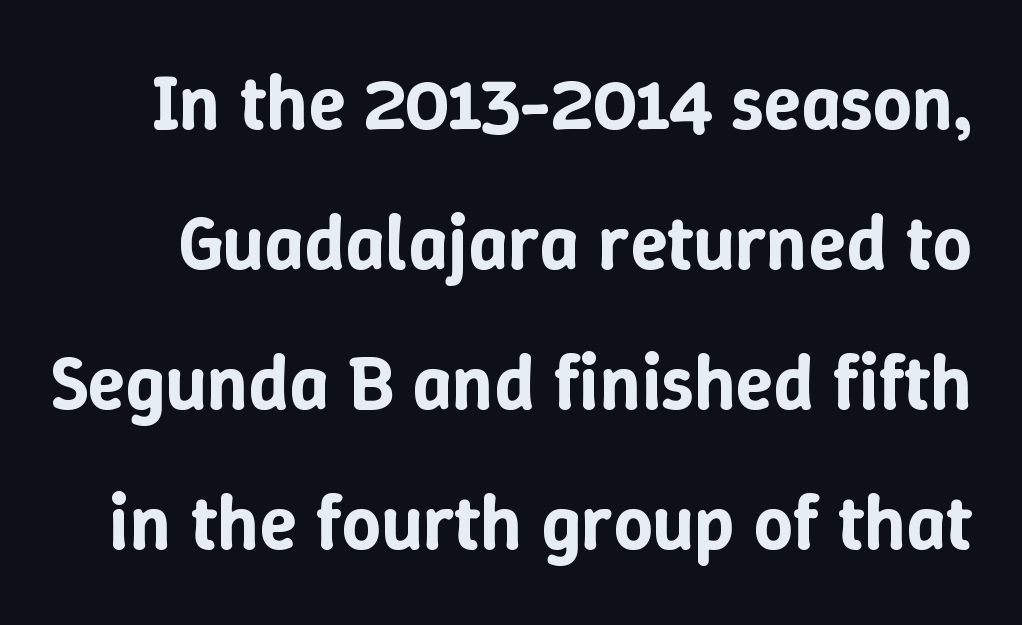
Honestly, the letter spacing is just normal — you wouldn't notice it. Plain, unruled lines of type. Varying glyph widths throughout — classic text-font behaviour. The axis of the letterforms is exactly vertical.
